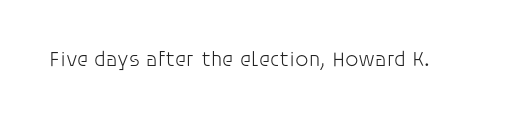
The image shows 21 px text type, upright; set normal letter spacing, not underlined.
